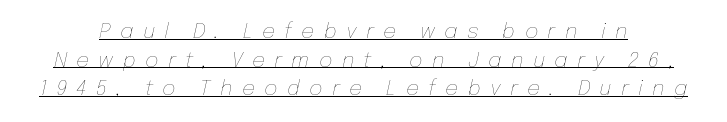
The image shows 21 px text type, italic (leaning right); set normal line spacing (1.36x), unusually wide letter spacing (+0.44 em), underlined.
